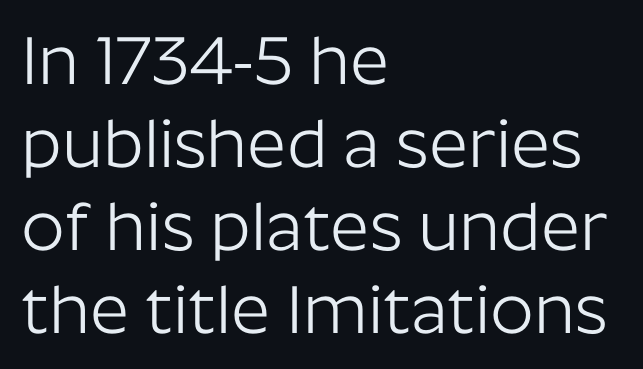
The image shows 68 px light sans-serif type, upright; set left-aligned, line spacing 1.22x, normal letter spacing, not underlined; low stroke contrast and a medium x-height.
